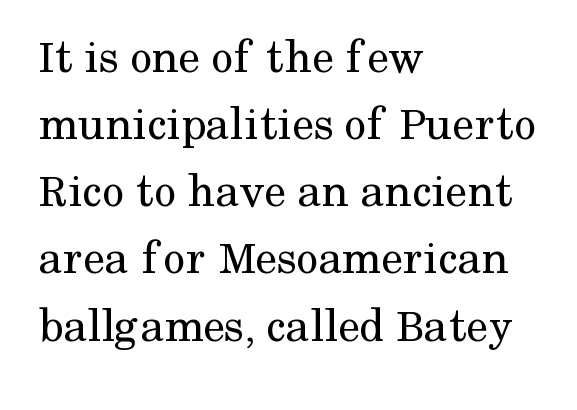
{"serif": "yes", "italic": "no", "bold": "no", "weight": "regular", "width": "normal", "stroke_contrast": "medium", "x_height": "medium", "monospaced": "no", "underline": "no", "align": "left", "line_spacing": "normal", "line_spacing_ratio": 1.37, "letter_spacing": "normal", "letter_spacing_em": 0.0, "glyph_px": 49}
